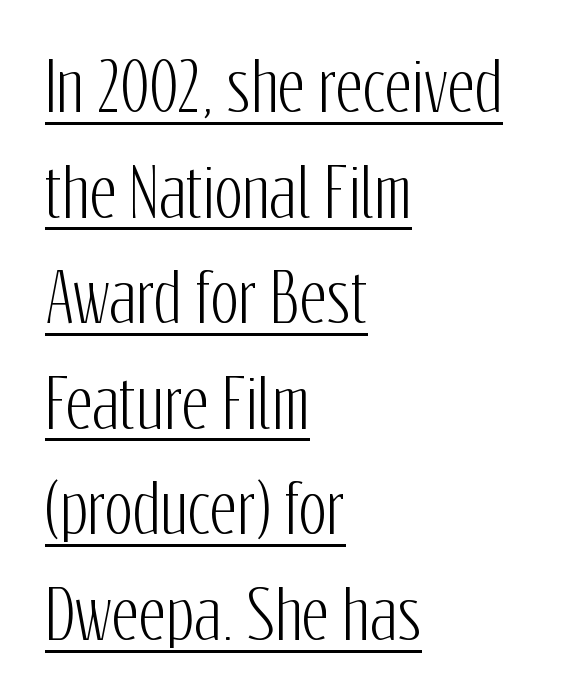
{"serif": "no", "italic": "no", "width": "condensed", "stroke_contrast": "low", "x_height": "medium", "monospaced": "no", "underline": "yes", "align": "left", "line_spacing": "normal", "line_spacing_ratio": 1.6, "letter_spacing": "normal", "letter_spacing_em": 0.0, "glyph_px": 66}
